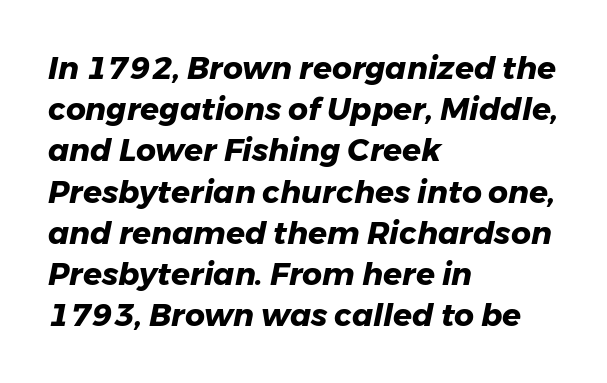
{"italic": "yes", "lean": "right", "slant_degrees": 11, "bold": "yes", "weight": "heavy", "width": "normal", "stroke_contrast": "low", "x_height": "medium", "monospaced": "no", "underline": "no", "align": "left", "line_spacing": "normal", "line_spacing_ratio": 1.33, "letter_spacing": "normal", "letter_spacing_em": 0.0, "glyph_px": 31}
